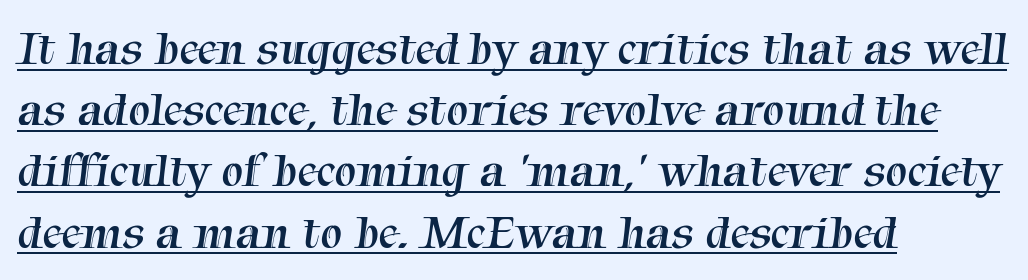
Leading matches the norm, producing a regular column. A serif font was chosen for this passage. No chunkiness to these letters — they're not bold. Spacing verdict: proportional, widths tailored to each character.
